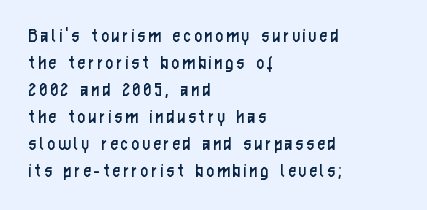
Q: Is the text bold? A: No.
Q: Is the text italic (slanted)? A: No, it is upright.
Q: Is the text underlined? A: No.
Q: How is the paragraph aligned? A: Left-aligned.
Q: Is the spacing between lines tight, normal or loose? A: Normal.
